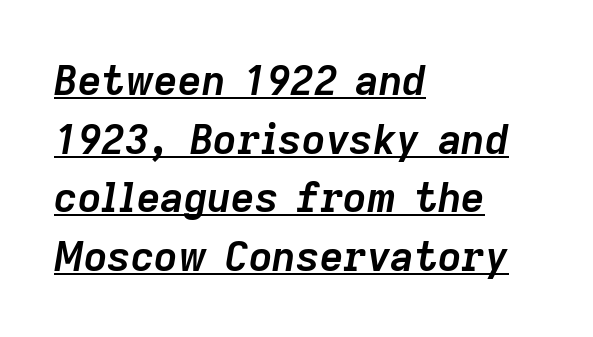
Characters are canted at an angle relative to the baseline's perpendicular. Successive baselines arrive at the customary interval. Nobody touched the tracking dial on this one. Visually the block forms a straight wall on the left and a jagged coastline on the right. The rendered words wear a rule along their underside. Note the varied advance widths — an 'i' is clearly narrower than an 'm'.
